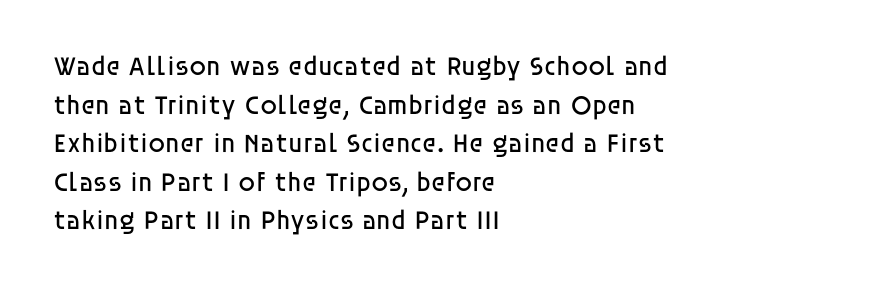
The image shows 27 px text type, upright; set left-aligned, normal line spacing (1.43x), normal letter spacing, not underlined.
